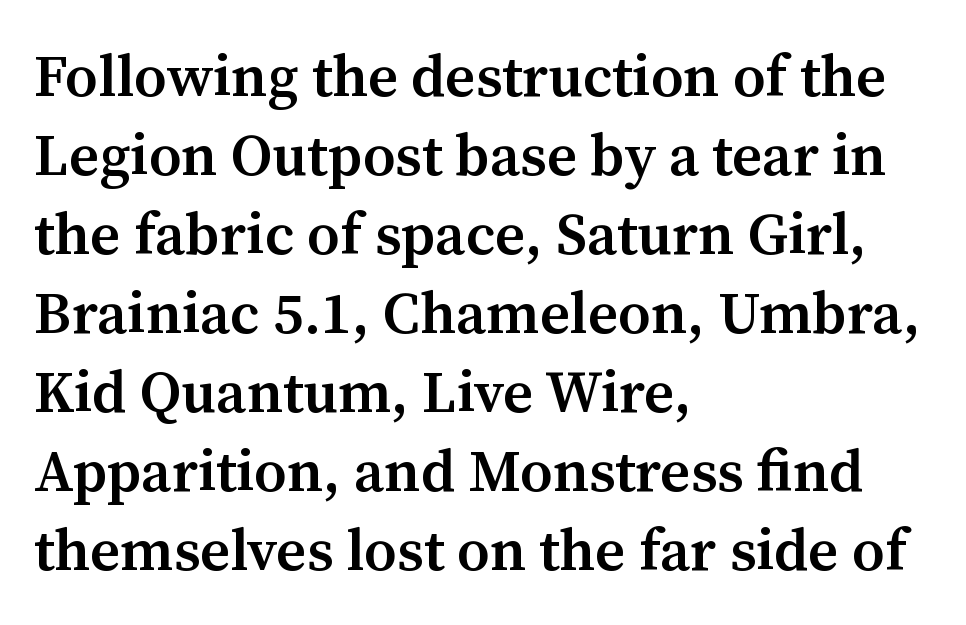
The image shows 59 px semibold serif type, upright; set left-aligned, normal line spacing (1.34x), normal letter spacing, not underlined; medium stroke contrast and a medium x-height.
